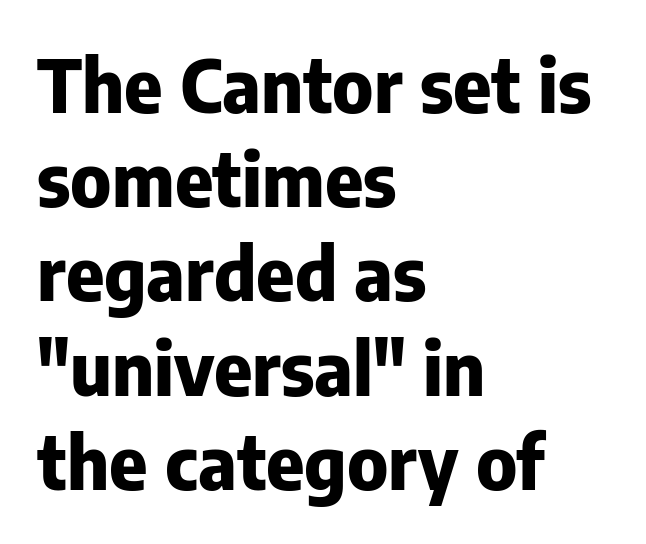
Character widths vary here, with narrow letters taking less room than wide ones. Typeset ragged right — the left edge is the straight one. Stroke terminals: plain, sans-serif. Typesetter's note: full bold, strokes at maximum text heaviness. Compared with typical paragraphs, the rows here are spaced about the same.
